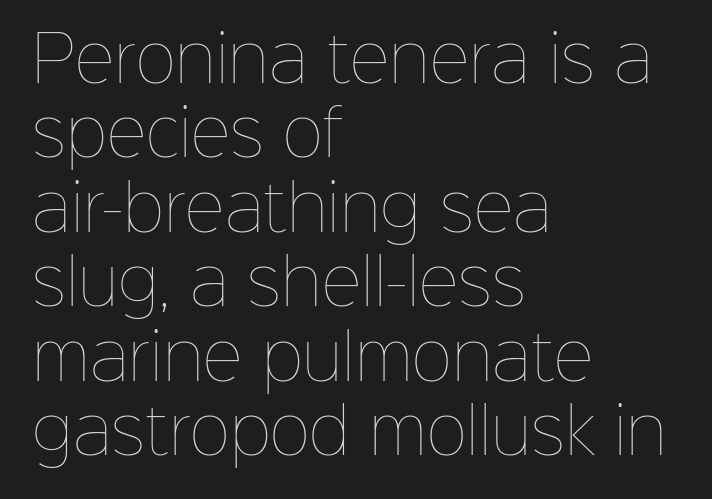
Q: Is the text bold? A: No.
Q: Is the text italic (slanted)? A: No, it is upright.
Q: Is the text underlined? A: No.
Q: How is the paragraph aligned? A: Left-aligned.
Q: Is the spacing between letters normal or unusually wide? A: Normal.
Q: Width (condensed, normal, or wide)? A: Normal.
Q: Stroke contrast? A: Low.
Q: x-height? A: Medium.
Q: Monospaced? A: No.
